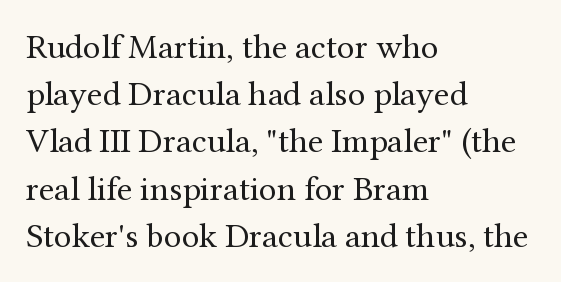
{"serif": "yes", "italic": "no", "bold": "no", "weight": "regular", "width": "normal", "stroke_contrast": "medium", "x_height": "medium", "monospaced": "no", "underline": "no", "align": "left", "line_spacing": "normal", "line_spacing_ratio": 1.35, "letter_spacing": "normal", "letter_spacing_em": 0.0, "glyph_px": 35}
